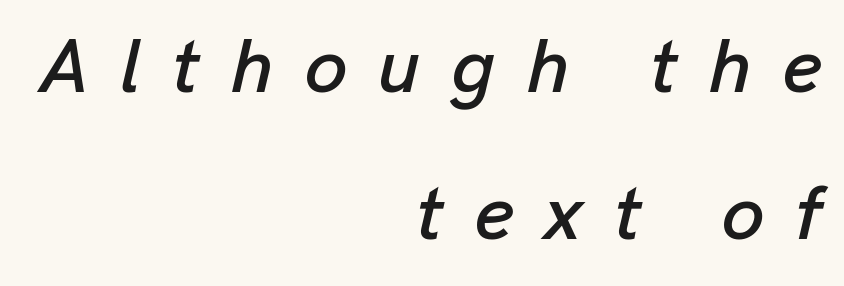
{"italic": "yes", "lean": "right", "slant_degrees": 13, "width": "normal", "stroke_contrast": "low", "x_height": "medium", "monospaced": "no", "underline": "no", "align": "right", "line_spacing": "loose", "line_spacing_ratio": 1.94, "letter_spacing": "wide", "letter_spacing_em": 0.41, "glyph_px": 76}
